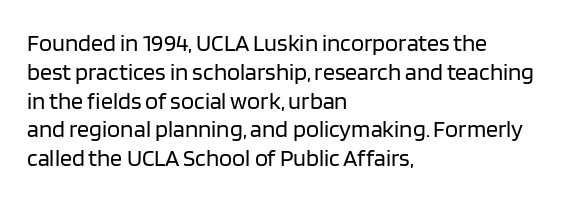
Horizontal alignment here is leftward, the default for most running prose. Is the stroke heavy? The answer is a plain regular-or-lighter. Posture: upright roman. The baseline area is clear. Between one letter and the next there's only the usual sliver of space.
